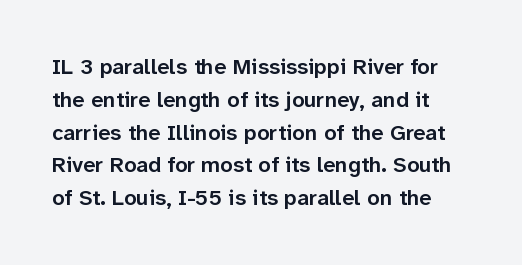
{"italic": "no", "bold": "semi", "underline": "no", "line_spacing": "normal", "line_spacing_ratio": 1.49, "letter_spacing": "normal", "letter_spacing_em": 0.0, "glyph_px": 22}
